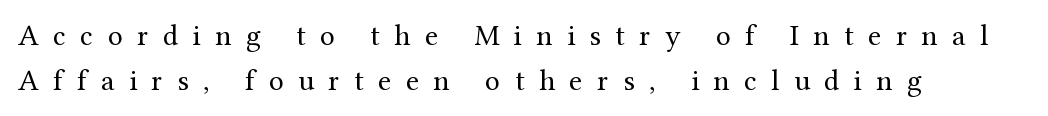
Tracking value appears strongly positive — letters spread wide. The glyphs are unaccompanied by any horizontal stroke below them. I'd call this a serif setting — the letters wear small feet. Summary of vertical rhythm: regular, with standard interline spacing. Think standard paragraph weight, or any step lighter than that. Compared with a centered layout, this one pins lines to the left instead.
